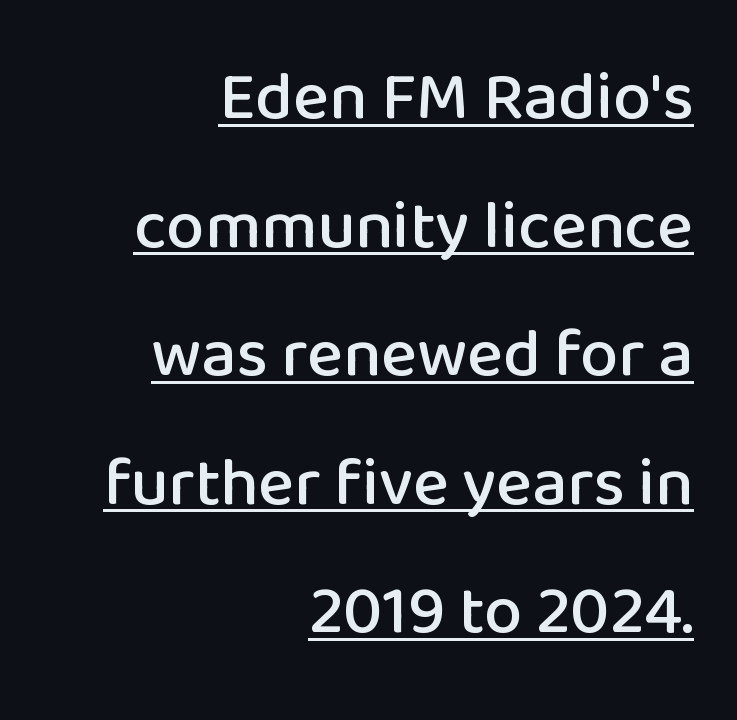
{"serif": "no", "italic": "no", "width": "normal", "stroke_contrast": "low", "x_height": "medium", "monospaced": "no", "underline": "yes", "align": "right", "line_spacing_ratio": 1.89, "letter_spacing": "normal", "letter_spacing_em": 0.0, "glyph_px": 68}
